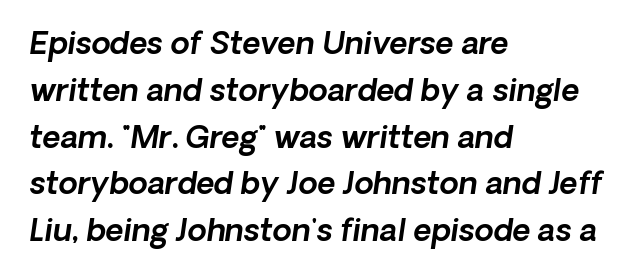
One-word summary of the alignment: left. Plain, unruled lines of type. A normal amount of white space separates one row of letters from the next. Each word holds together tightly as a unit, with standard inter-letter gaps.
